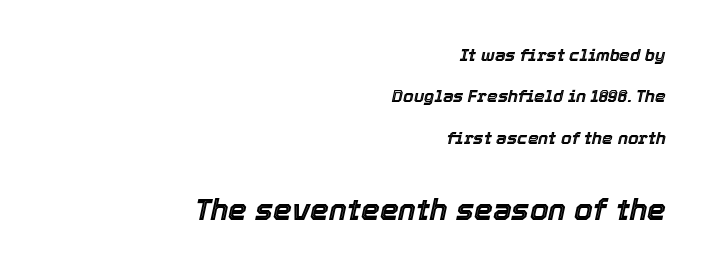
The type is set solid horizontally, with unmodified tracking. Descenders hang freely into open space. Look at the glyph heights: the lower group is clearly the bigger setting. You could not count columns in this text — the font is proportionally spaced. These lines stand farther apart than default settings would place them.
